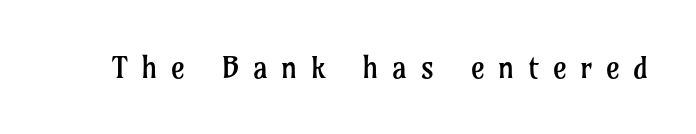
Q: Is the text bold? A: No.
Q: Is the text italic (slanted)? A: No, it is upright.
Q: Is the typeface a serif or a sans-serif typeface? A: Serif.
Q: Is the text underlined? A: No.
Q: Is the spacing between letters normal or unusually wide? A: Unusually wide.
Q: Width (condensed, normal, or wide)? A: Normal.
Q: Stroke contrast? A: Low.
Q: x-height? A: Medium.
Q: Monospaced? A: No.
